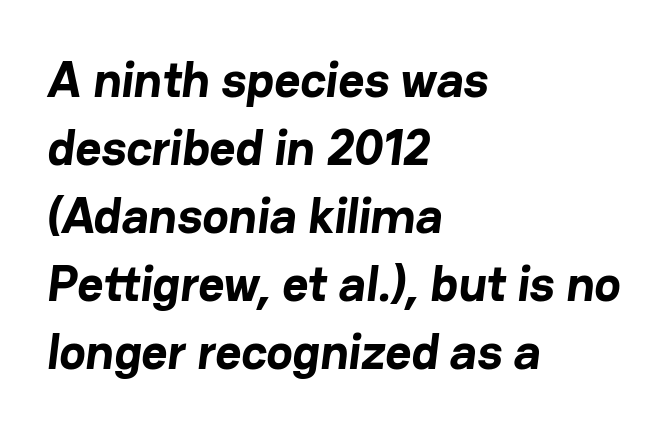
Q: Is the text bold? A: Yes.
Q: Is the typeface a serif or a sans-serif typeface? A: Sans-serif.
Q: Is the text underlined? A: No.
Q: How is the paragraph aligned? A: Left-aligned.
Q: Is the spacing between letters normal or unusually wide? A: Normal.
Q: Is the spacing between lines tight, normal or loose? A: Normal.
Q: Width (condensed, normal, or wide)? A: Normal.
Q: Stroke contrast? A: Low.
Q: x-height? A: Medium.
Q: Monospaced? A: No.
